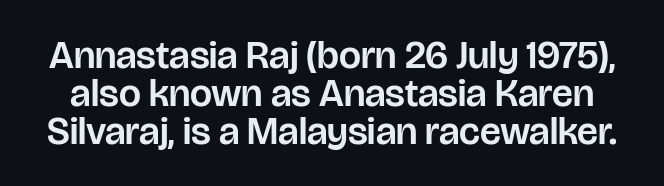
{"serif": "no", "italic": "no", "width": "normal", "stroke_contrast": "low", "x_height": "large", "monospaced": "no", "underline": "no", "line_spacing": "tight", "line_spacing_ratio": 0.97, "letter_spacing": "normal", "letter_spacing_em": 0.0, "glyph_px": 39}
